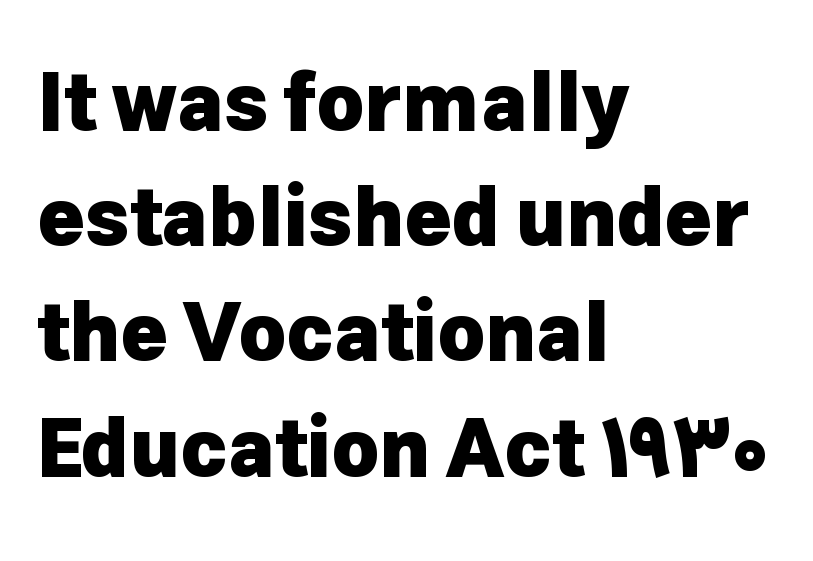
Q: Is the text bold? A: Yes.
Q: Is the text italic (slanted)? A: No, it is upright.
Q: Is the typeface a serif or a sans-serif typeface? A: Sans-serif.
Q: Is the text underlined? A: No.
Q: How is the paragraph aligned? A: Left-aligned.
Q: Is the spacing between letters normal or unusually wide? A: Normal.
Q: Is the spacing between lines tight, normal or loose? A: Normal.
Q: Width (condensed, normal, or wide)? A: Normal.
Q: Stroke contrast? A: Low.
Q: x-height? A: Medium.
Q: Monospaced? A: No.
